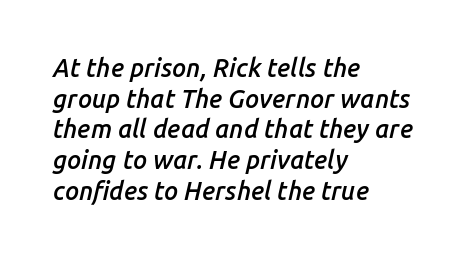
The image shows 25 px text type, italic (leaning right); set left-aligned, line spacing 1.23x, normal letter spacing, not underlined.
